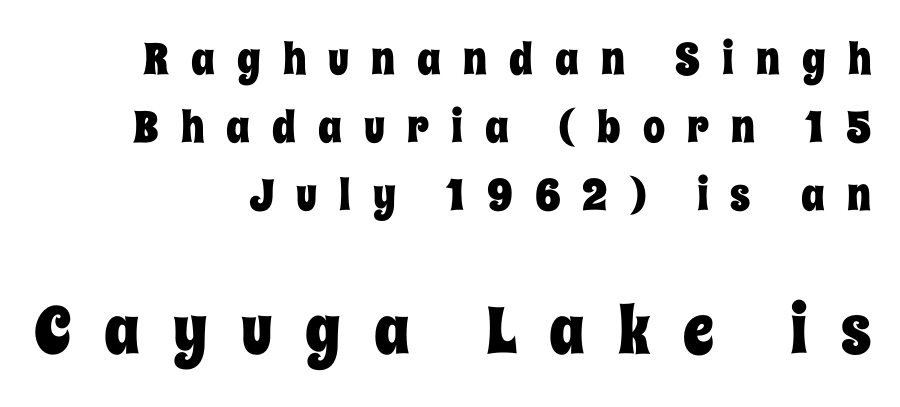
Q: Is the text italic (slanted)? A: No, it is upright.
Q: Is the text underlined? A: No.
Q: How is the paragraph aligned? A: Right-aligned.
Q: Is the spacing between letters normal or unusually wide? A: Unusually wide.
Q: Is the spacing between lines tight, normal or loose? A: Normal.
Q: Which block of text is set in a larger size, the first (top) or the second (bottom)? A: The second (bottom) one.
Q: Width (condensed, normal, or wide)? A: Condensed.
Q: Stroke contrast? A: Low.
Q: x-height? A: Large.
Q: Monospaced? A: No.
